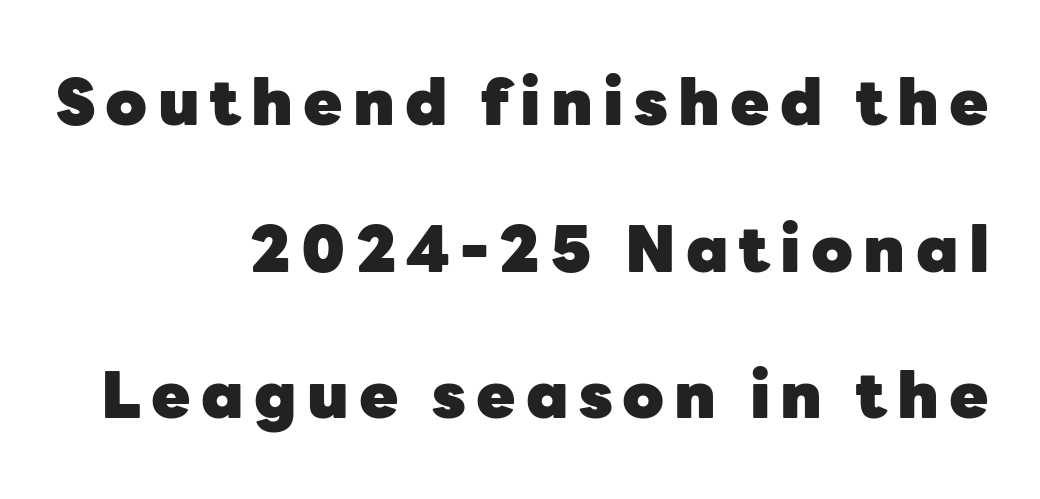
The image shows 64 px heavy sans-serif type, upright; set right-aligned, loose line spacing (2.29x), not underlined; low stroke contrast and a medium x-height.
